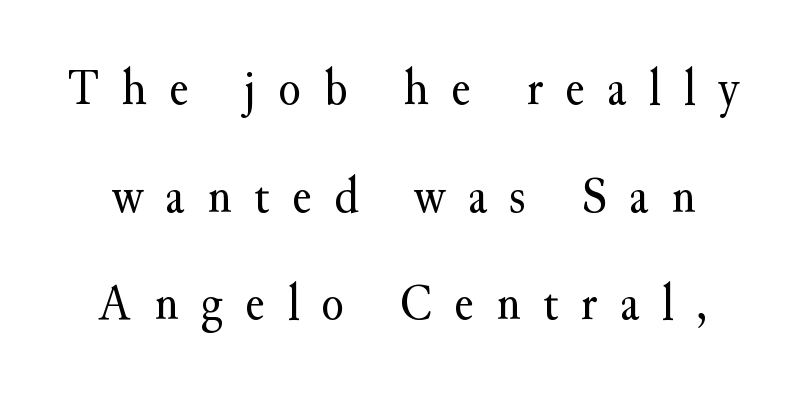
Q: Is the text bold? A: No.
Q: Is the text italic (slanted)? A: No, it is upright.
Q: Is the typeface a serif or a sans-serif typeface? A: Serif.
Q: Is the text underlined? A: No.
Q: Is the spacing between letters normal or unusually wide? A: Unusually wide.
Q: Is the spacing between lines tight, normal or loose? A: Loose.
Q: Width (condensed, normal, or wide)? A: Normal.
Q: Stroke contrast? A: Medium.
Q: x-height? A: Small.
Q: Monospaced? A: No.
